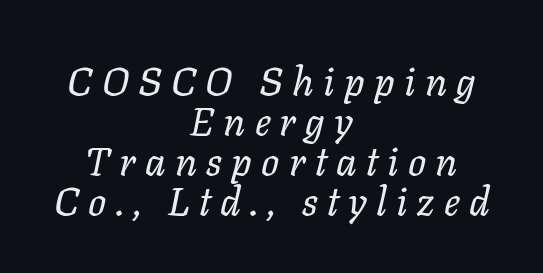
{"italic": "yes", "lean": "right", "slant_degrees": 11, "bold": "no", "weight": "regular", "width": "normal", "stroke_contrast": "low", "x_height": "medium", "monospaced": "no", "underline": "no", "align": "center", "line_spacing": "tight", "line_spacing_ratio": 1.0, "letter_spacing": "wide", "letter_spacing_em": 0.23, "glyph_px": 40}
